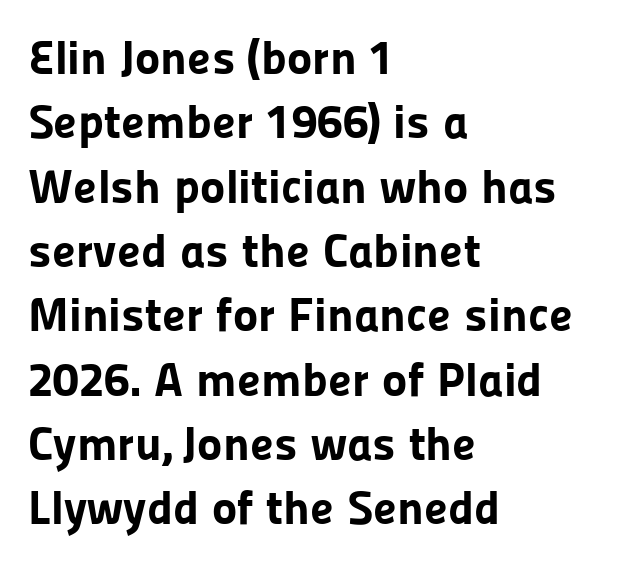
The lines sit at an ordinary, default distance from one another. Just letters on the line, the space beneath them empty. Serif or sans? Sans — the stroke terminals are bare. The rag falls on the right side of this text block. Think of a printed novel: that variable character pitch is what you see here. Standard letterfit; no display-style spreading of the glyphs.
